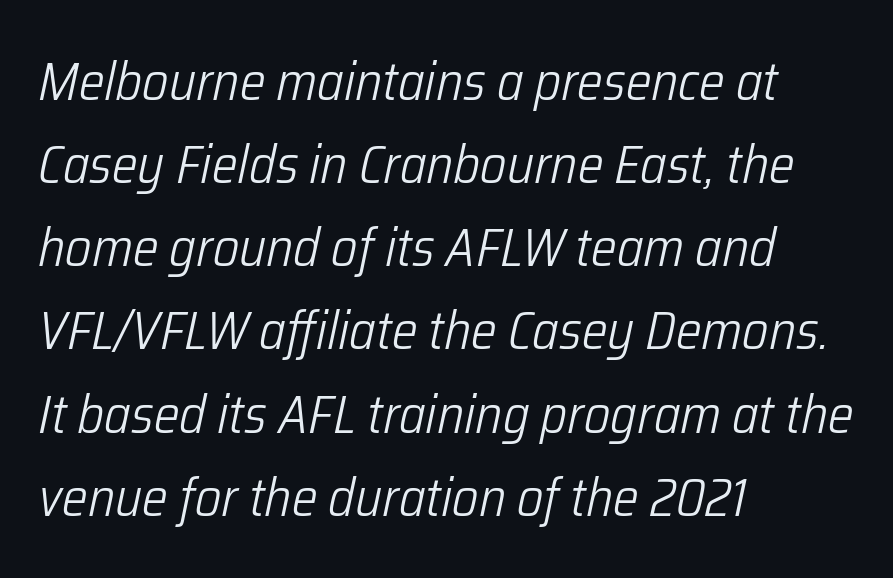
Character widths vary here, with narrow letters taking less room than wide ones. The font sits on the lighter half of the weight spectrum, regular included. The horizontal fit of the characters is conventional and even. The rendering anchors every line to the left-hand side. Does the leading feel generous? No, just average.
